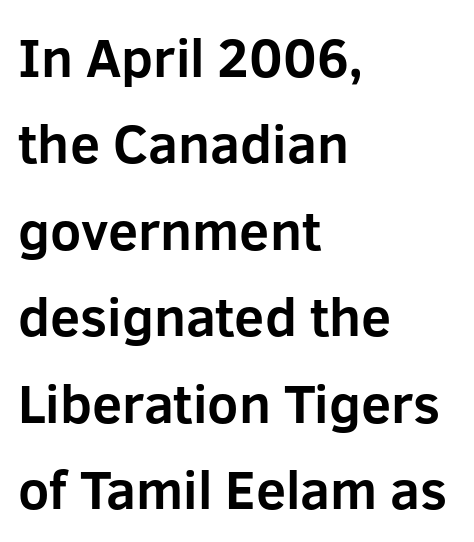
{"serif": "no", "italic": "no", "bold": "yes", "weight": "bold", "width": "normal", "stroke_contrast": "low", "x_height": "medium", "monospaced": "no", "underline": "no", "align": "left", "line_spacing": "normal", "line_spacing_ratio": 1.6, "letter_spacing": "normal", "letter_spacing_em": 0.0, "glyph_px": 54}
